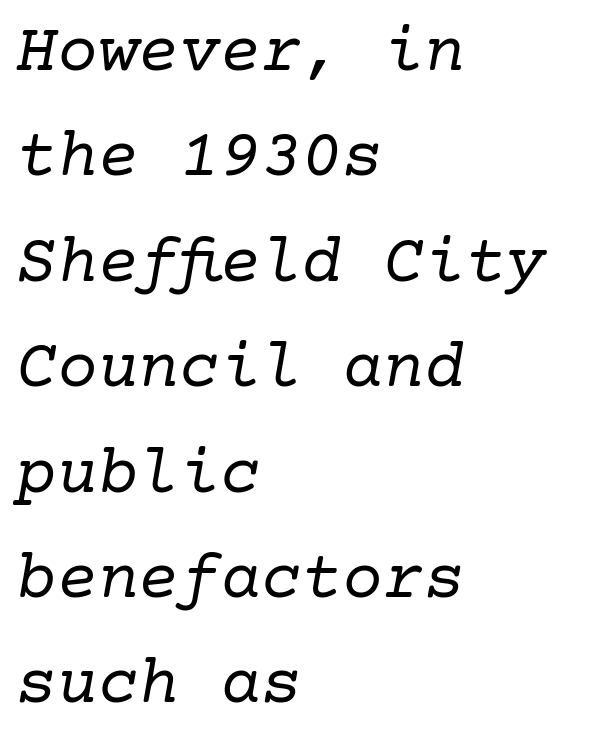
Q: Is the text bold? A: No.
Q: Is the text italic (slanted)? A: Yes, it leans right by about 10 degrees.
Q: Is the typeface a serif or a sans-serif typeface? A: Serif.
Q: Is the text underlined? A: No.
Q: How is the paragraph aligned? A: Left-aligned.
Q: Is the spacing between letters normal or unusually wide? A: Normal.
Q: Is the spacing between lines tight, normal or loose? A: Normal.
Q: Width (condensed, normal, or wide)? A: Normal.
Q: Stroke contrast? A: Low.
Q: x-height? A: Medium.
